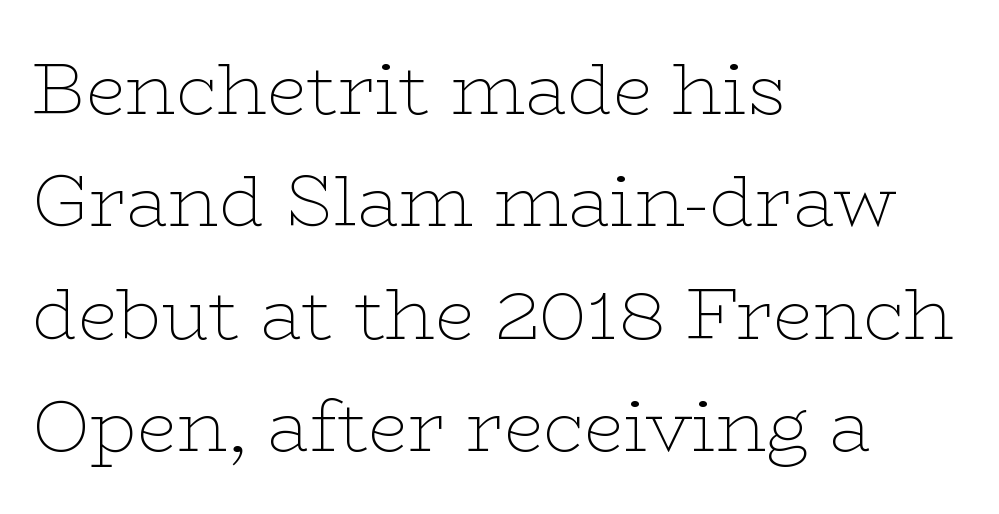
{"serif": "yes", "italic": "no", "bold": "no", "weight": "thin", "width": "wide", "stroke_contrast": "low", "x_height": "medium", "monospaced": "no", "underline": "no", "align": "left", "line_spacing": "normal", "line_spacing_ratio": 1.56, "letter_spacing": "normal", "letter_spacing_em": 0.0, "glyph_px": 72}
